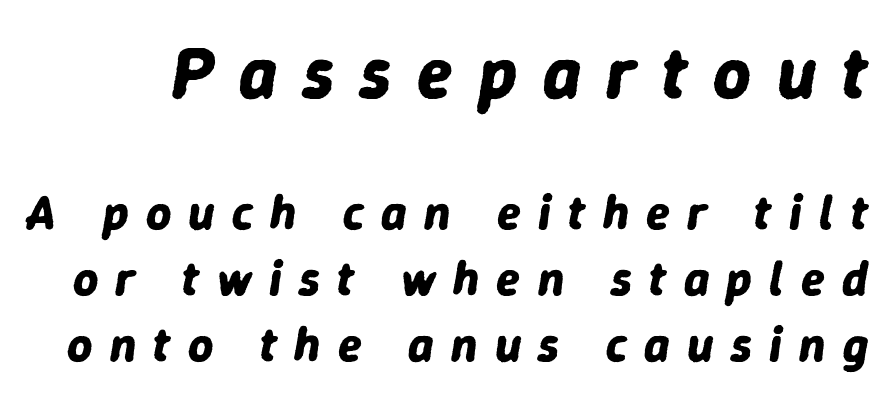
The image shows 73 px bold type, italic (leaning right); set normal line spacing (1.34x), unusually wide letter spacing (+0.35 em), not underlined; the first (top) block is 1.49x larger; low stroke contrast and a medium x-height.
